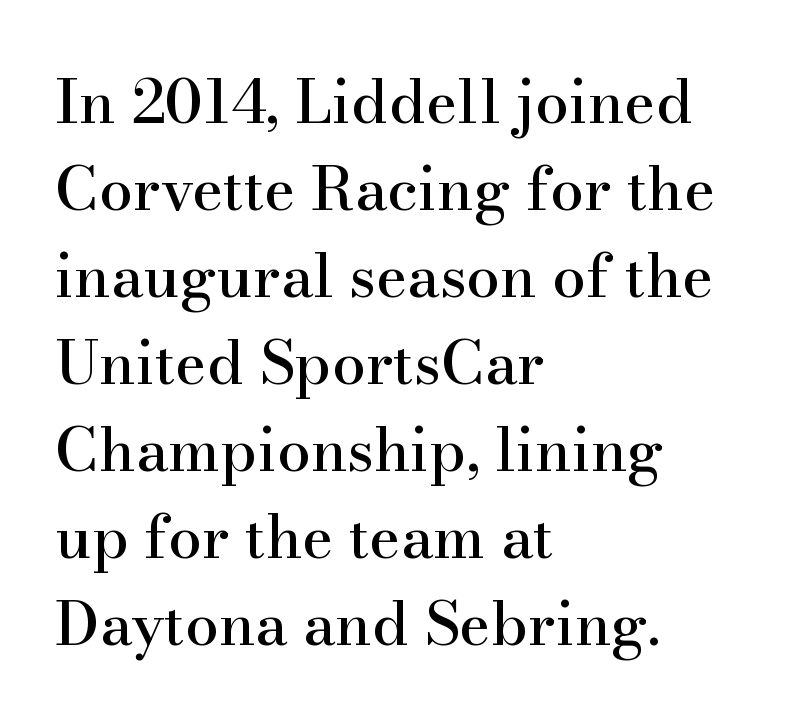
The image shows 60 px serif type, upright; set left-aligned, normal line spacing (1.45x), normal letter spacing, not underlined; high stroke contrast and a small x-height.
